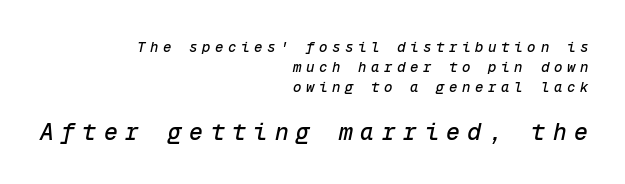
Q: Is the text italic (slanted)? A: Yes, it leans right by about 12 degrees.
Q: Is the text underlined? A: No.
Q: How is the paragraph aligned? A: Right-aligned.
Q: Is the spacing between letters normal or unusually wide? A: Unusually wide.
Q: Is the spacing between lines tight, normal or loose? A: Normal.
Q: Which block of text is set in a larger size, the first (top) or the second (bottom)? A: The second (bottom) one.
